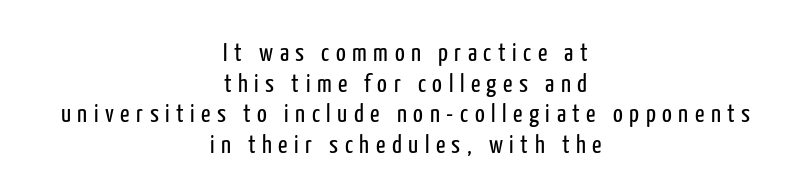
The lines in this sample share a center point and differ in where they start and stop. The typesetting does not lean heavy: it is not bold. Unlike italic type, these characters show no tilt at all. Students, note that the glyphs here are deliberately spaced far apart.
